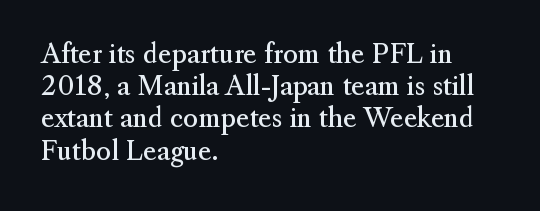
{"italic": "no", "bold": "no", "underline": "no", "align": "left", "line_spacing_ratio": 1.24, "letter_spacing": "normal", "letter_spacing_em": 0.0, "glyph_px": 26}
